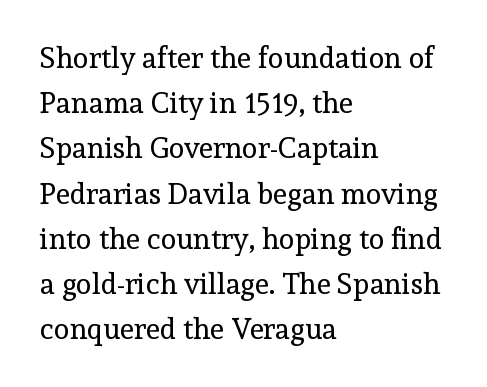
{"serif": "yes", "italic": "no", "bold": "no", "weight": "regular", "width": "normal", "x_height": "medium", "monospaced": "no", "underline": "no", "align": "left", "line_spacing": "normal", "line_spacing_ratio": 1.56, "letter_spacing": "normal", "letter_spacing_em": 0.0, "glyph_px": 29}
